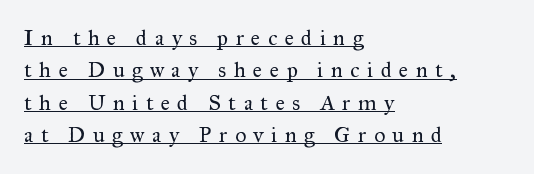
The image shows 22 px text type, upright; set left-aligned, normal line spacing (1.47x), unusually wide letter spacing (+0.34 em), underlined.
